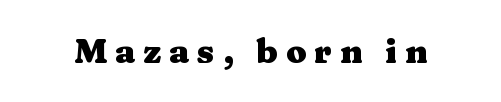
The image shows 33 px heavy, wide serif type, upright; set unusually wide letter spacing (+0.24 em), not underlined; medium stroke contrast and a medium x-height.
